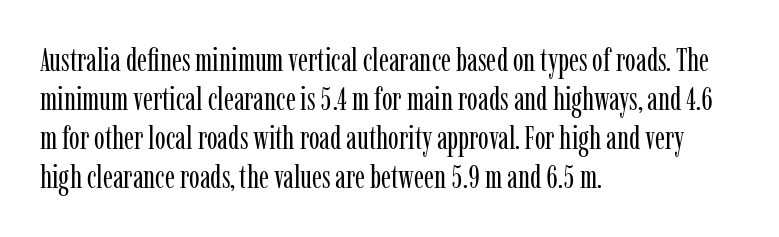
The image shows 32 px regular-weight, condensed serif type, upright; set left-aligned, line spacing 1.22x, normal letter spacing, not underlined; low stroke contrast and a medium x-height.
